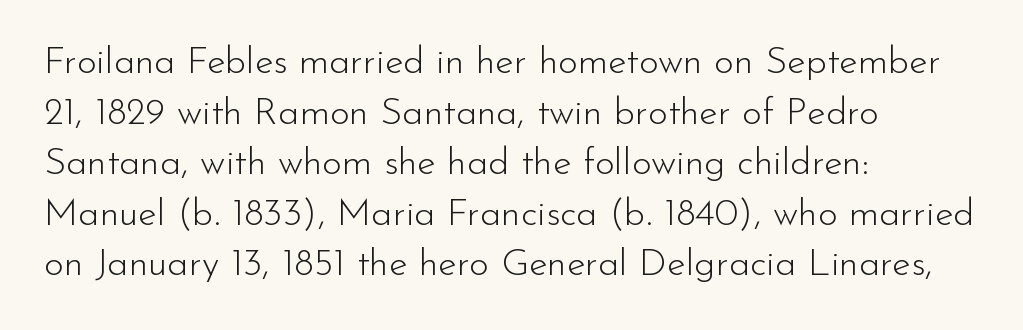
Q: Is the text bold? A: No.
Q: Is the text italic (slanted)? A: No, it is upright.
Q: Is the typeface a serif or a sans-serif typeface? A: Sans-serif.
Q: Is the text underlined? A: No.
Q: How is the paragraph aligned? A: Left-aligned.
Q: Is the spacing between letters normal or unusually wide? A: Normal.
Q: Is the spacing between lines tight, normal or loose? A: Normal.
Q: Width (condensed, normal, or wide)? A: Normal.
Q: Stroke contrast? A: Low.
Q: x-height? A: Small.
Q: Monospaced? A: No.
